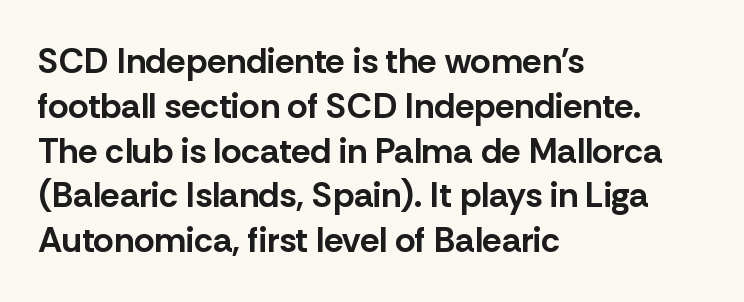
The image shows 35 px bold sans-serif type, upright; set left-aligned, normal line spacing (1.28x), normal letter spacing, not underlined; low stroke contrast and a medium x-height.
